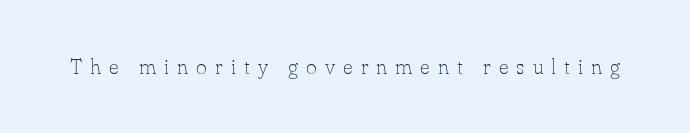
Substantial extra tracking has been applied to these lines. Italic: no, the glyphs are upright roman. Check the space under the baseline: it is left empty. Weight: regular or lighter.
